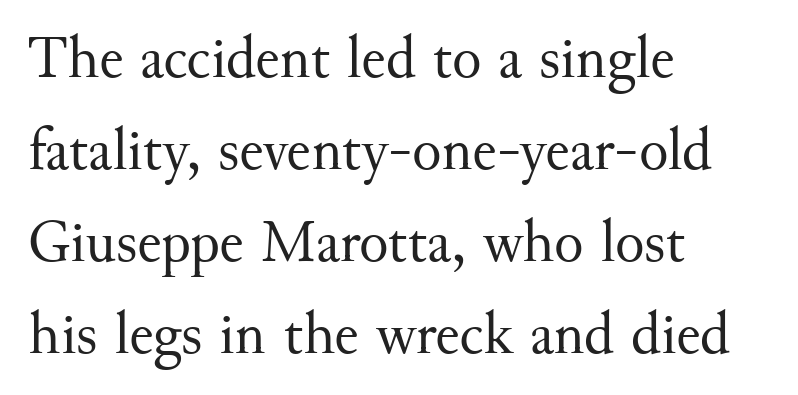
{"serif": "yes", "italic": "no", "bold": "no", "weight": "regular", "width": "normal", "stroke_contrast": "medium", "x_height": "small", "monospaced": "no", "underline": "no", "align": "left", "line_spacing": "normal", "line_spacing_ratio": 1.51, "letter_spacing": "normal", "letter_spacing_em": 0.0, "glyph_px": 61}
